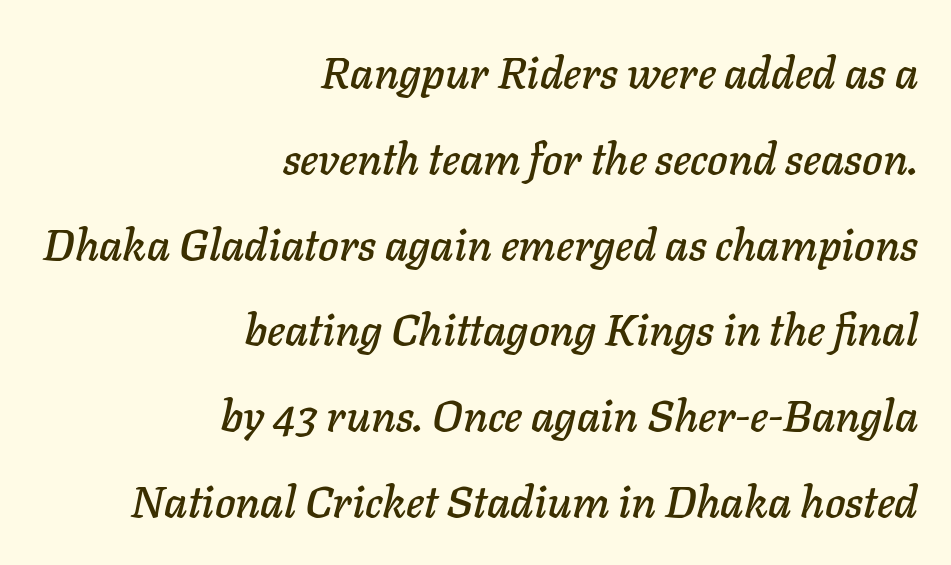
{"italic": "yes", "lean": "right", "slant_degrees": 11, "width": "normal", "stroke_contrast": "low", "x_height": "medium", "monospaced": "no", "underline": "no", "align": "right", "line_spacing": "loose", "line_spacing_ratio": 1.95, "letter_spacing": "normal", "letter_spacing_em": 0.0, "glyph_px": 44}
